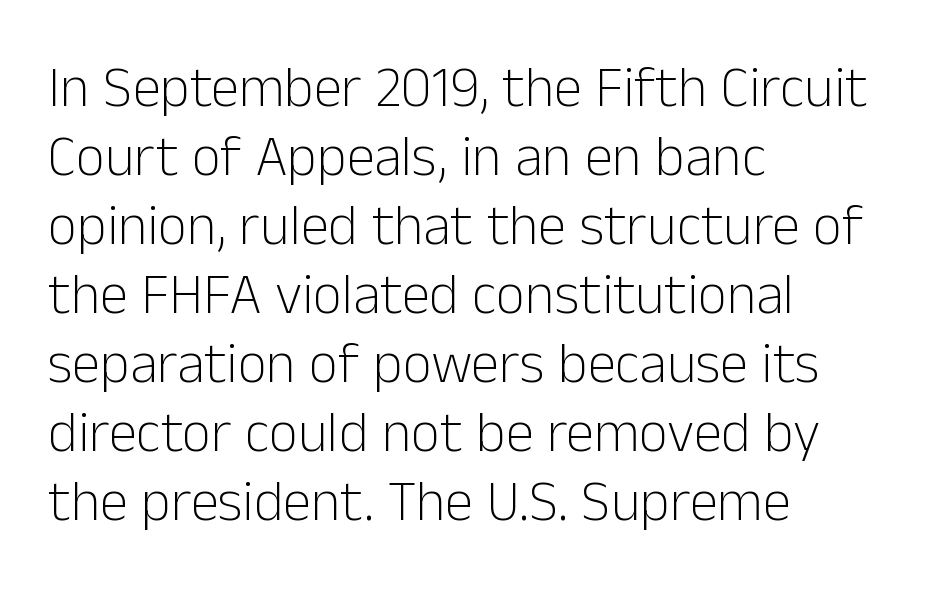
{"serif": "no", "italic": "no", "bold": "no", "weight": "light", "width": "normal", "stroke_contrast": "low", "x_height": "medium", "monospaced": "no", "underline": "no", "align": "left", "line_spacing_ratio": 1.21, "letter_spacing": "normal", "letter_spacing_em": 0.0, "glyph_px": 57}
